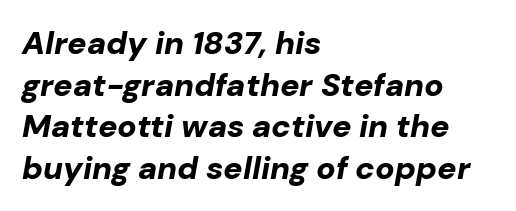
The image shows 32 px bold type, italic (leaning right); set left-aligned, normal line spacing (1.3x), normal letter spacing, not underlined; low stroke contrast and a medium x-height.
